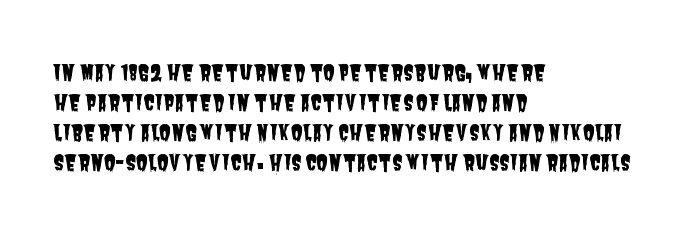
Q: Is the text underlined? A: No.
Q: How is the paragraph aligned? A: Left-aligned.
Q: Is the spacing between letters normal or unusually wide? A: Normal.
Q: Is the spacing between lines tight, normal or loose? A: Normal.
